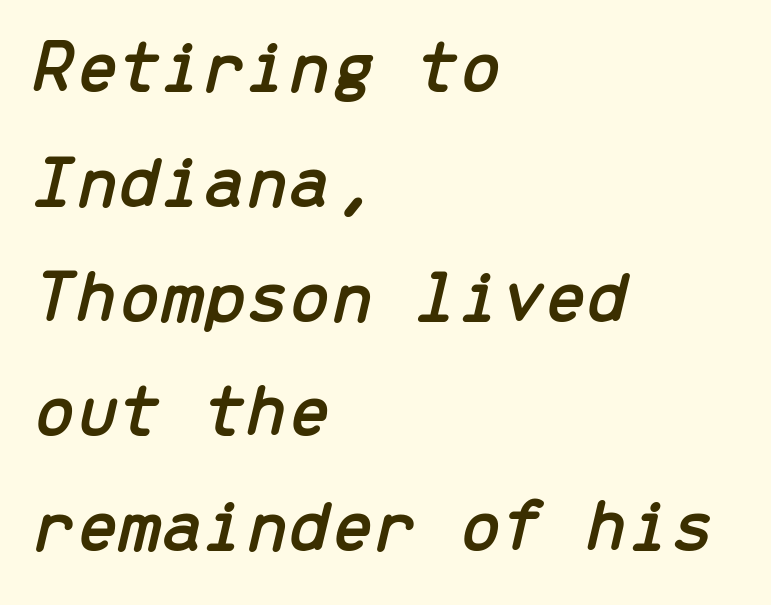
The whole block is typeset with a tilt. Horizontal bands of white between lines are of average thickness. Visually the block forms a straight wall on the left and a jagged coastline on the right. Fixed-width glyphs throughout — classic coding-font behaviour. No extra tracking has been applied to these lines.
